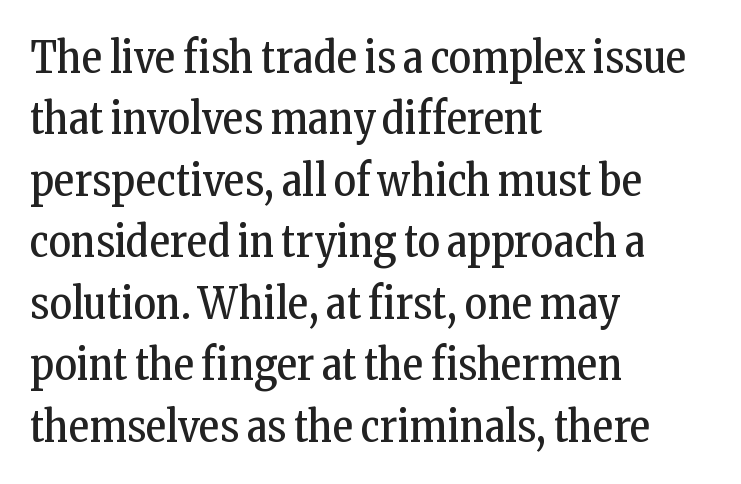
Q: Is the text bold? A: No.
Q: Is the text italic (slanted)? A: No, it is upright.
Q: Is the typeface a serif or a sans-serif typeface? A: Serif.
Q: Is the text underlined? A: No.
Q: How is the paragraph aligned? A: Left-aligned.
Q: Is the spacing between letters normal or unusually wide? A: Normal.
Q: Is the spacing between lines tight, normal or loose? A: Normal.
Q: Width (condensed, normal, or wide)? A: Condensed.
Q: Stroke contrast? A: Low.
Q: x-height? A: Medium.
Q: Monospaced? A: No.
